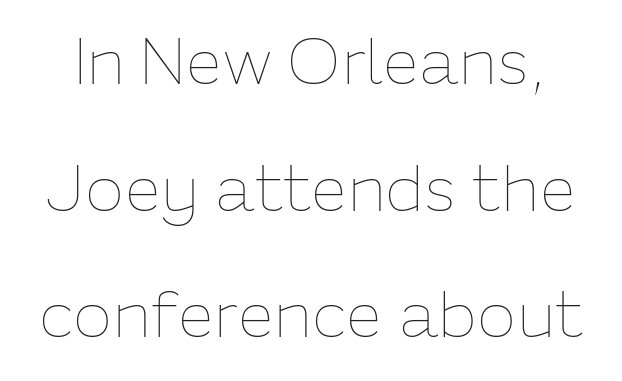
{"italic": "no", "bold": "no", "weight": "thin", "width": "normal", "stroke_contrast": "low", "x_height": "medium", "monospaced": "no", "underline": "no", "line_spacing": "loose", "line_spacing_ratio": 1.95, "letter_spacing": "normal", "letter_spacing_em": 0.0, "glyph_px": 65}
